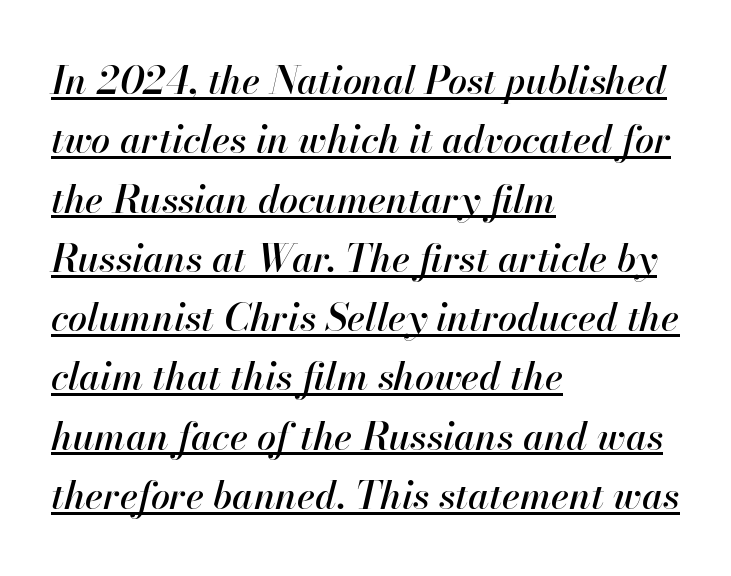
{"italic": "yes", "lean": "right", "slant_degrees": 13, "width": "normal", "stroke_contrast": "high", "x_height": "small", "monospaced": "no", "underline": "yes", "align": "left", "line_spacing": "normal", "line_spacing_ratio": 1.56, "letter_spacing": "normal", "letter_spacing_em": 0.0, "glyph_px": 38}
